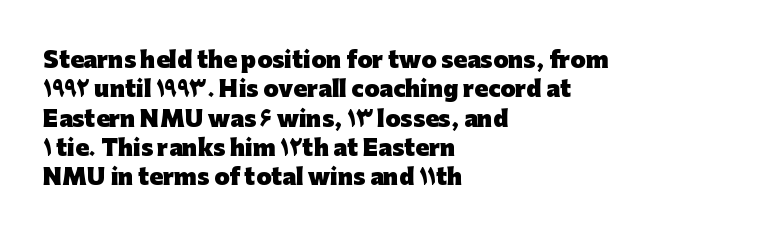
{"italic": "no", "bold": "yes", "underline": "no", "align": "left", "line_spacing": "normal", "line_spacing_ratio": 1.33, "letter_spacing": "normal", "letter_spacing_em": 0.0, "glyph_px": 22}
